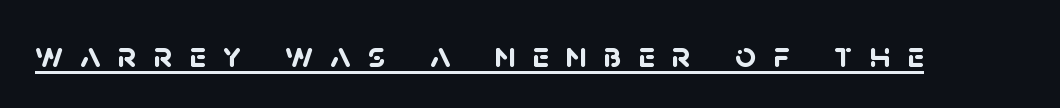
Q: Is the text bold? A: Yes.
Q: Is the typeface a serif or a sans-serif typeface? A: Sans-serif.
Q: Is the text underlined? A: Yes.
Q: Is the spacing between letters normal or unusually wide? A: Unusually wide.
Q: Width (condensed, normal, or wide)? A: Normal.
Q: Stroke contrast? A: Low.
Q: x-height? A: Large.
Q: Monospaced? A: No.
